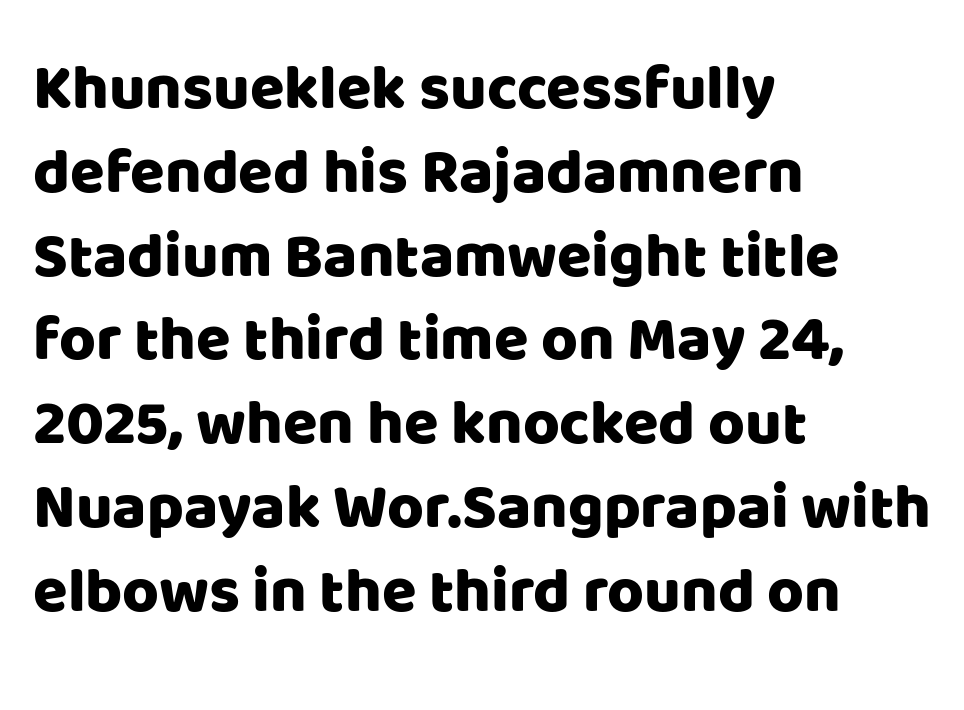
{"serif": "no", "italic": "no", "width": "normal", "stroke_contrast": "low", "x_height": "large", "monospaced": "no", "underline": "no", "align": "left", "line_spacing": "normal", "line_spacing_ratio": 1.33, "letter_spacing": "normal", "letter_spacing_em": 0.0, "glyph_px": 63}
